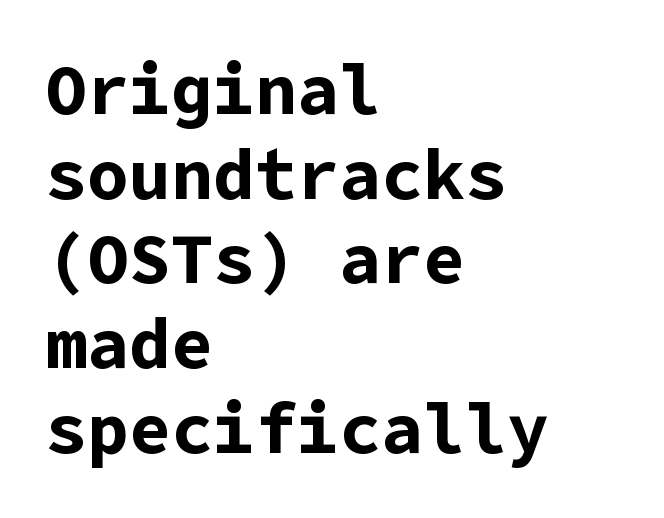
{"serif": "no", "italic": "no", "bold": "yes", "weight": "bold", "width": "normal", "stroke_contrast": "low", "x_height": "medium", "underline": "no", "align": "left", "line_spacing_ratio": 1.21, "letter_spacing": "normal", "letter_spacing_em": 0.0, "glyph_px": 70}
